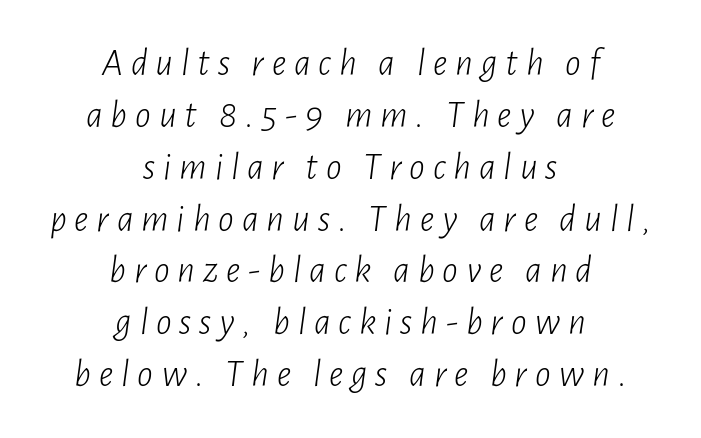
{"italic": "yes", "lean": "right", "slant_degrees": 7, "bold": "no", "weight": "light", "width": "condensed", "stroke_contrast": "low", "x_height": "medium", "monospaced": "no", "underline": "no", "align": "center", "line_spacing": "normal", "line_spacing_ratio": 1.33, "letter_spacing": "wide", "letter_spacing_em": 0.2, "glyph_px": 39}
